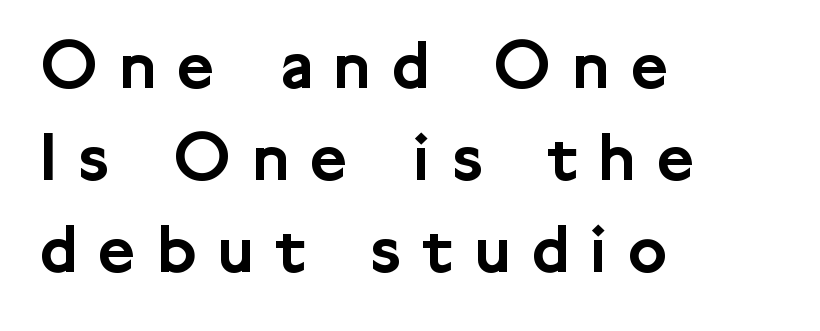
Q: Is the text italic (slanted)? A: No, it is upright.
Q: Is the typeface a serif or a sans-serif typeface? A: Sans-serif.
Q: Is the text underlined? A: No.
Q: How is the paragraph aligned? A: Left-aligned.
Q: Is the spacing between letters normal or unusually wide? A: Unusually wide.
Q: Is the spacing between lines tight, normal or loose? A: Normal.
Q: Width (condensed, normal, or wide)? A: Normal.
Q: Stroke contrast? A: Low.
Q: x-height? A: Medium.
Q: Monospaced? A: No.
